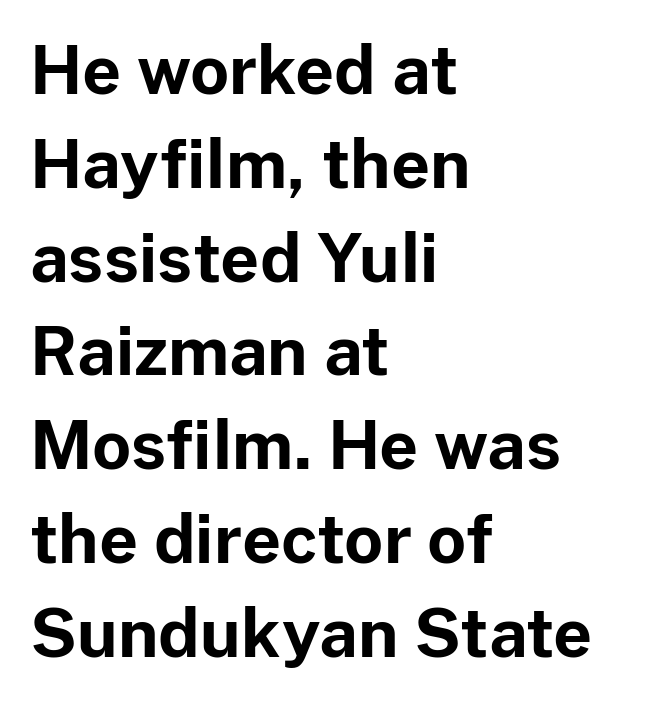
Q: Is the text bold? A: Yes.
Q: Is the text italic (slanted)? A: No, it is upright.
Q: Is the typeface a serif or a sans-serif typeface? A: Sans-serif.
Q: Is the text underlined? A: No.
Q: How is the paragraph aligned? A: Left-aligned.
Q: Is the spacing between letters normal or unusually wide? A: Normal.
Q: Is the spacing between lines tight, normal or loose? A: Normal.
Q: Width (condensed, normal, or wide)? A: Normal.
Q: Stroke contrast? A: Low.
Q: x-height? A: Medium.
Q: Monospaced? A: No.
